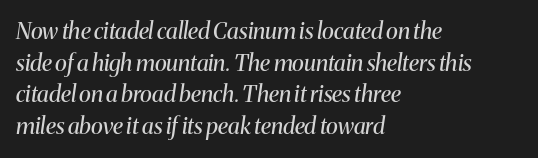
{"italic": "yes", "lean": "right", "slant_degrees": 8, "bold": "no", "underline": "no", "align": "left", "line_spacing": "normal", "line_spacing_ratio": 1.38, "letter_spacing": "normal", "letter_spacing_em": 0.0, "glyph_px": 23}
